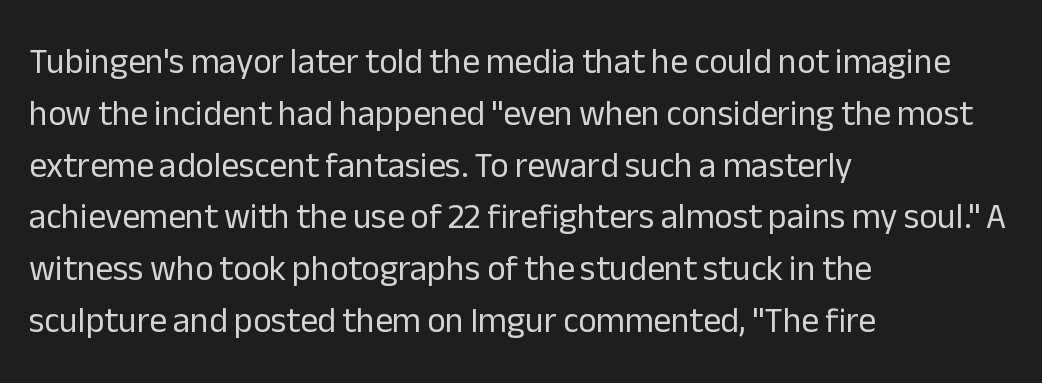
Q: Is the text bold? A: No.
Q: Is the text italic (slanted)? A: No, it is upright.
Q: Is the typeface a serif or a sans-serif typeface? A: Sans-serif.
Q: Is the text underlined? A: No.
Q: How is the paragraph aligned? A: Left-aligned.
Q: Is the spacing between letters normal or unusually wide? A: Normal.
Q: Is the spacing between lines tight, normal or loose? A: Normal.
Q: Width (condensed, normal, or wide)? A: Normal.
Q: Stroke contrast? A: Low.
Q: x-height? A: Medium.
Q: Monospaced? A: No.
